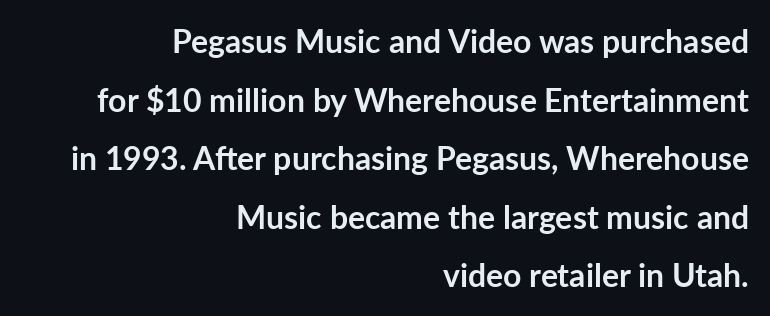
{"serif": "no", "italic": "no", "bold": "yes", "weight": "semibold", "width": "normal", "stroke_contrast": "low", "x_height": "medium", "monospaced": "no", "underline": "no", "align": "right", "line_spacing_ratio": 1.83, "letter_spacing": "normal", "letter_spacing_em": 0.0, "glyph_px": 32}
